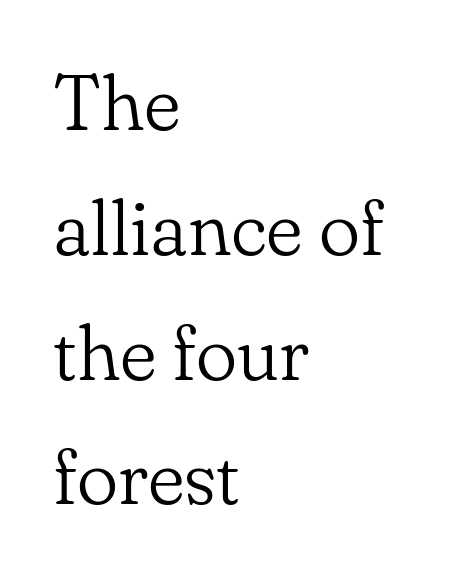
The image shows 78 px light serif type, upright; set left-aligned, normal line spacing (1.6x), normal letter spacing, not underlined; low stroke contrast and a small x-height.
